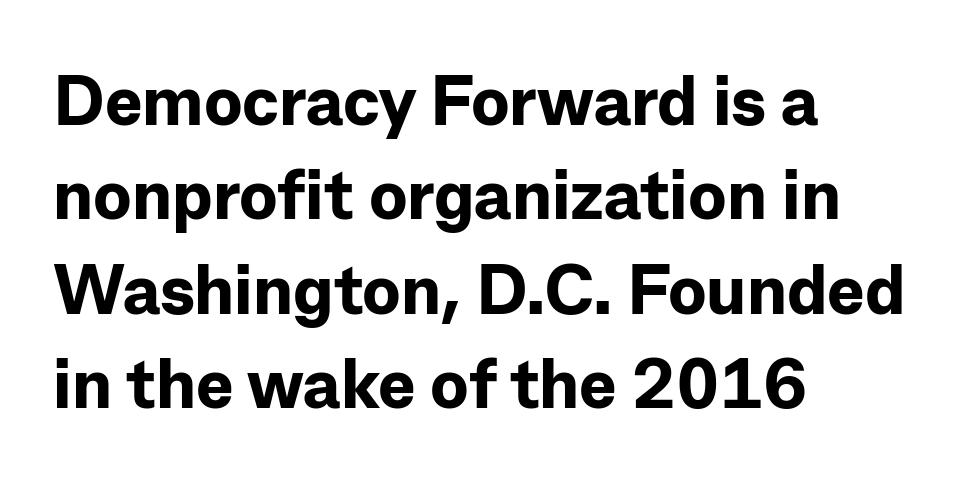
The image shows 70 px bold sans-serif type, upright; set left-aligned, normal line spacing (1.35x), normal letter spacing, not underlined; low stroke contrast and a medium x-height.
